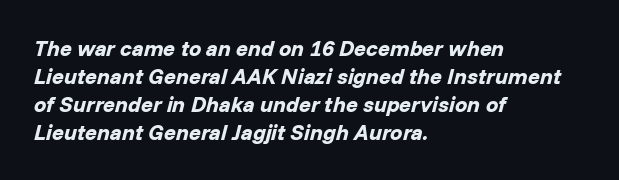
{"italic": "yes", "lean": "right", "slant_degrees": 14, "bold": "yes", "underline": "no", "align": "left", "line_spacing": "normal", "line_spacing_ratio": 1.27, "letter_spacing": "normal", "letter_spacing_em": 0.0, "glyph_px": 22}
